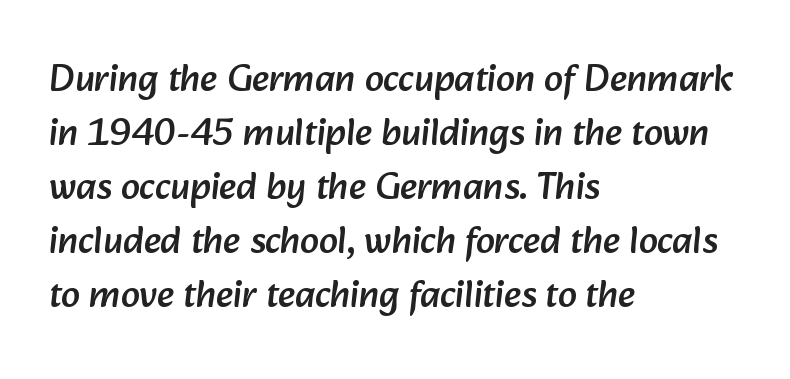
The image shows 38 px sans-serif type; set left-aligned, normal line spacing (1.42x), normal letter spacing, not underlined; low stroke contrast and a medium x-height.
